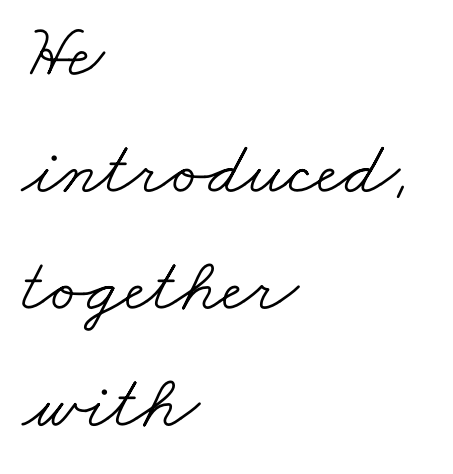
Q: Is the text bold? A: No.
Q: Is the typeface a serif or a sans-serif typeface? A: Serif.
Q: Is the text underlined? A: No.
Q: How is the paragraph aligned? A: Left-aligned.
Q: Is the spacing between letters normal or unusually wide? A: Normal.
Q: Is the spacing between lines tight, normal or loose? A: Normal.
Q: Width (condensed, normal, or wide)? A: Wide.
Q: Stroke contrast? A: Low.
Q: x-height? A: Small.
Q: Monospaced? A: No.
